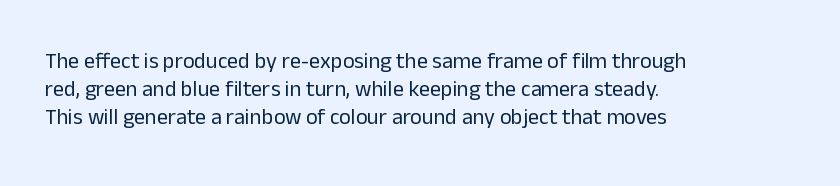
Q: Is the text bold? A: No.
Q: Is the text italic (slanted)? A: No, it is upright.
Q: Is the text underlined? A: No.
Q: How is the paragraph aligned? A: Left-aligned.
Q: Is the spacing between letters normal or unusually wide? A: Normal.
Q: Is the spacing between lines tight, normal or loose? A: Normal.
